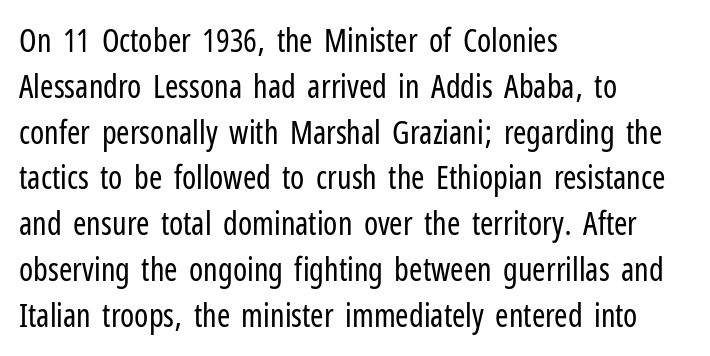
{"serif": "no", "italic": "no", "bold": "no", "weight": "regular", "width": "condensed", "stroke_contrast": "low", "x_height": "medium", "monospaced": "no", "underline": "no", "align": "left", "line_spacing": "normal", "line_spacing_ratio": 1.43, "letter_spacing": "normal", "letter_spacing_em": 0.0, "glyph_px": 32}
